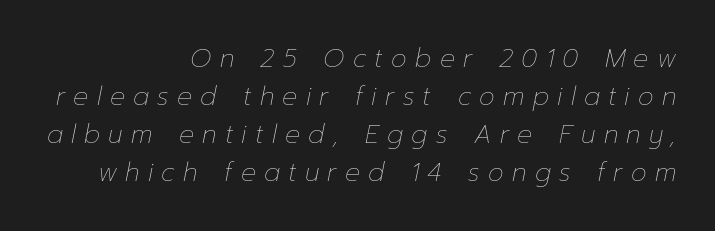
Q: Is the text bold? A: No.
Q: Is the text italic (slanted)? A: Yes, it leans right by about 12 degrees.
Q: Is the text underlined? A: No.
Q: How is the paragraph aligned? A: Right-aligned.
Q: Is the spacing between letters normal or unusually wide? A: Unusually wide.
Q: Is the spacing between lines tight, normal or loose? A: Normal.
